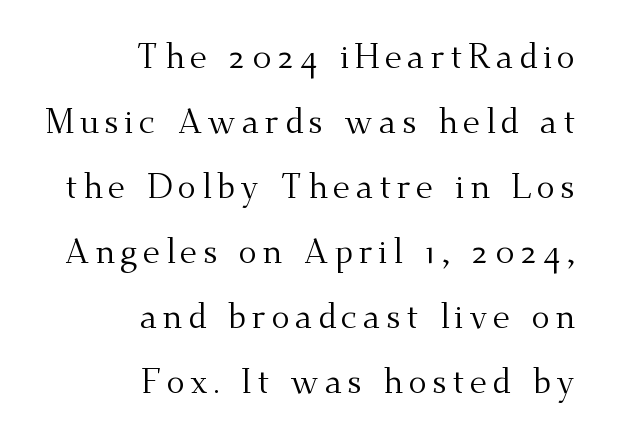
Q: Is the text bold? A: No.
Q: Is the text italic (slanted)? A: No, it is upright.
Q: Is the typeface a serif or a sans-serif typeface? A: Serif.
Q: Is the text underlined? A: No.
Q: How is the paragraph aligned? A: Right-aligned.
Q: Is the spacing between lines tight, normal or loose? A: Loose.
Q: Width (condensed, normal, or wide)? A: Normal.
Q: Stroke contrast? A: Medium.
Q: x-height? A: Small.
Q: Monospaced? A: No.
